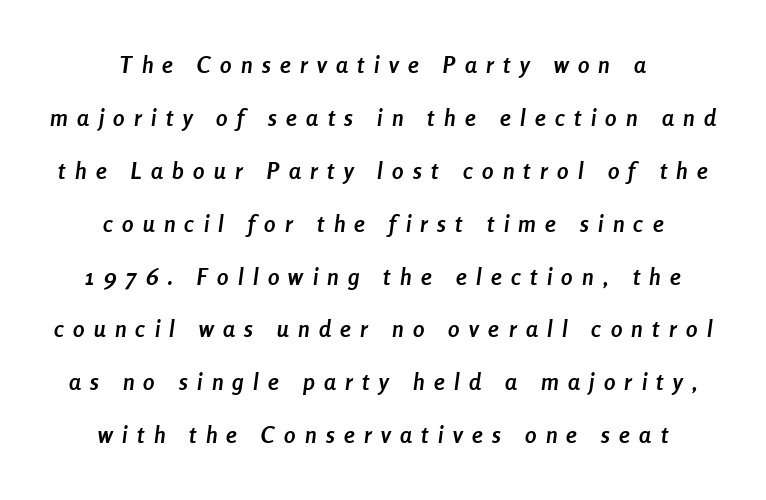
Letters rest on an invisible, unmarked baseline. Reading down the column, the eye jumps a long way to each next line. In terms of weight, the rendering is a true, heavy bold. The line texture is sparse and dotted thanks to wide tracking. This rendering uses center alignment, leaving both contours irregular but symmetric. Every character sits at an angle, as italics do.
